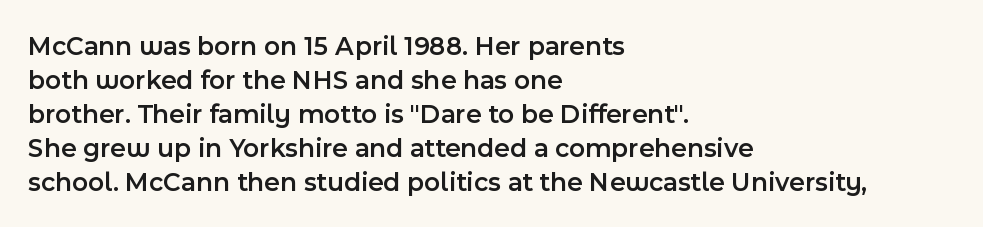
{"italic": "no", "bold": "semi", "underline": "no", "align": "left", "line_spacing": "normal", "line_spacing_ratio": 1.26, "letter_spacing": "normal", "letter_spacing_em": 0.0, "glyph_px": 27}
